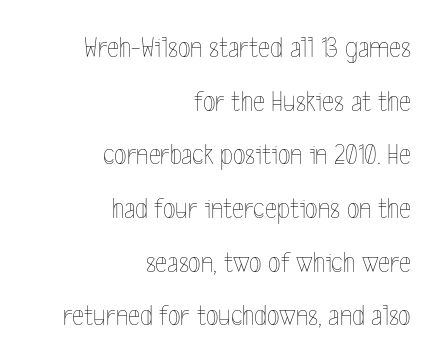
Q: Is the text bold? A: No.
Q: Is the text italic (slanted)? A: No, it is upright.
Q: Is the text underlined? A: No.
Q: How is the paragraph aligned? A: Right-aligned.
Q: Is the spacing between letters normal or unusually wide? A: Normal.
Q: Width (condensed, normal, or wide)? A: Condensed.
Q: x-height? A: Medium.
Q: Monospaced? A: No.
